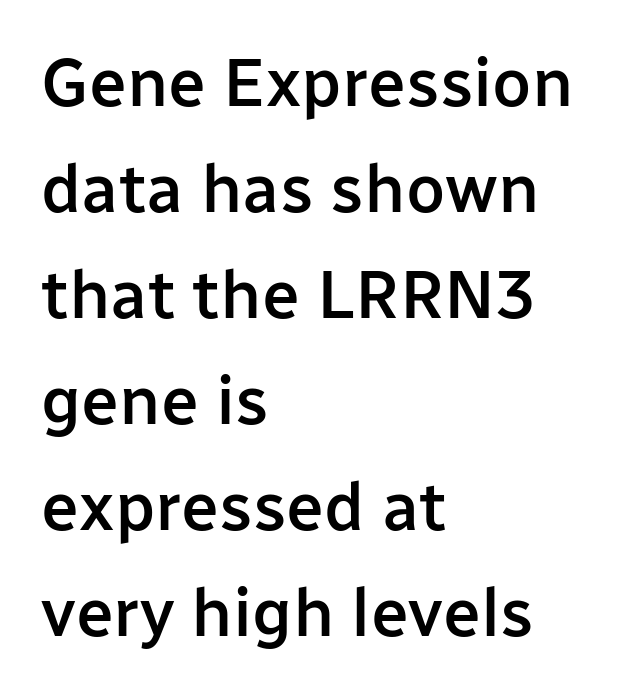
Q: Is the text bold? A: Semi-bold.
Q: Is the text italic (slanted)? A: No, it is upright.
Q: Is the typeface a serif or a sans-serif typeface? A: Sans-serif.
Q: Is the text underlined? A: No.
Q: How is the paragraph aligned? A: Left-aligned.
Q: Is the spacing between letters normal or unusually wide? A: Normal.
Q: Is the spacing between lines tight, normal or loose? A: Normal.
Q: Width (condensed, normal, or wide)? A: Normal.
Q: Stroke contrast? A: Low.
Q: x-height? A: Medium.
Q: Monospaced? A: No.
